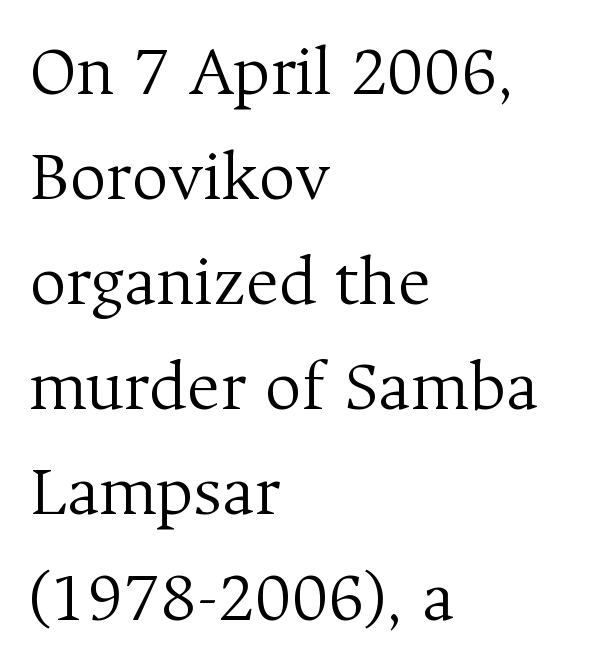
The foot of each line stays bare and open. Tracking here is standard; glyphs follow each other at the usual distance. The letters stand straight up with perfectly vertical stems. The letters look calm and open, with moderate or lighter stems. Typeset ragged right — the left edge is the straight one. Successive baselines arrive at the customary interval.
